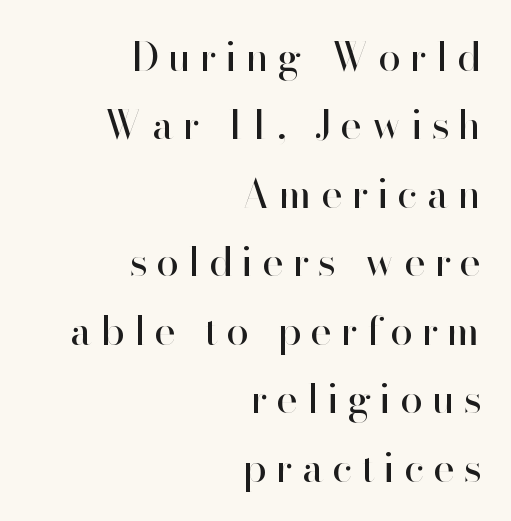
Q: Is the text bold? A: No.
Q: Is the text italic (slanted)? A: No, it is upright.
Q: Is the typeface a serif or a sans-serif typeface? A: Sans-serif.
Q: Is the text underlined? A: No.
Q: How is the paragraph aligned? A: Right-aligned.
Q: Is the spacing between letters normal or unusually wide? A: Unusually wide.
Q: Is the spacing between lines tight, normal or loose? A: Normal.
Q: Width (condensed, normal, or wide)? A: Normal.
Q: Stroke contrast? A: High.
Q: x-height? A: Small.
Q: Monospaced? A: No.
